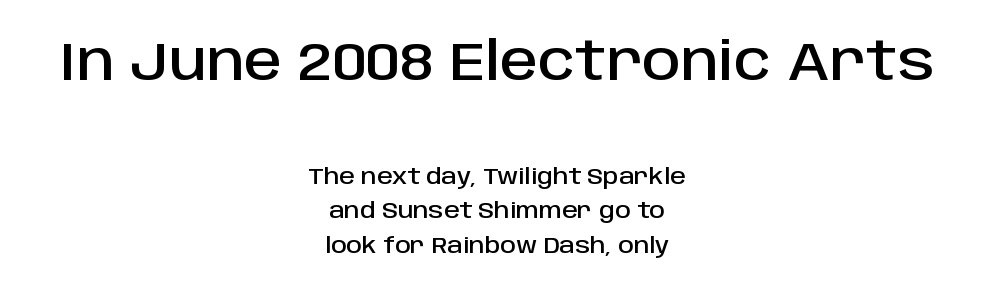
The image shows 54 px sans-serif type, upright; set centered, normal line spacing (1.58x), normal letter spacing, not underlined; the first (top) block is 2.45x larger; low stroke contrast and a large x-height.
